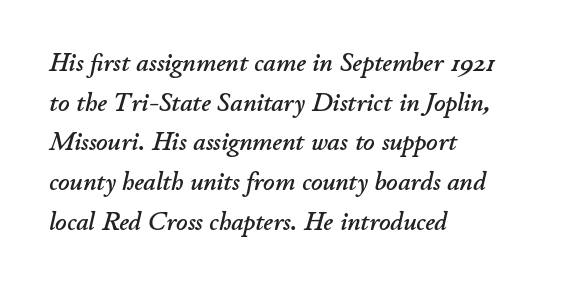
{"italic": "yes", "lean": "right", "slant_degrees": 11, "underline": "no", "align": "left", "line_spacing": "normal", "line_spacing_ratio": 1.59, "letter_spacing": "normal", "letter_spacing_em": 0.0, "glyph_px": 25}
